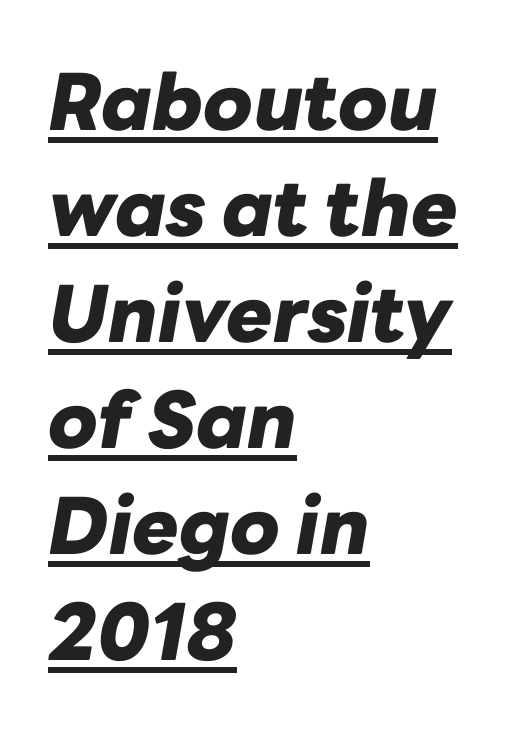
The image shows 78 px heavy type, italic (leaning right); set left-aligned, normal line spacing (1.36x), normal letter spacing, underlined; low stroke contrast and a medium x-height.
